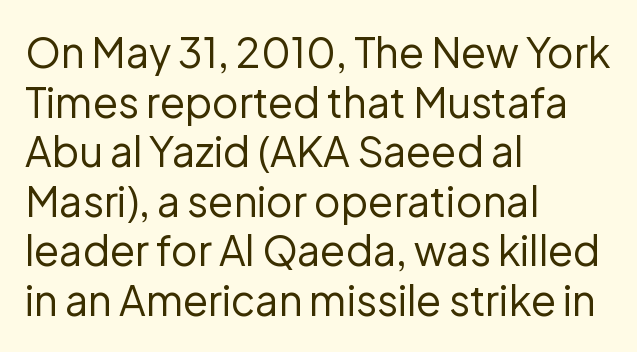
The image shows 41 px regular-weight sans-serif type, upright; set left-aligned, line spacing 1.21x, normal letter spacing, not underlined; low stroke contrast and a medium x-height.
